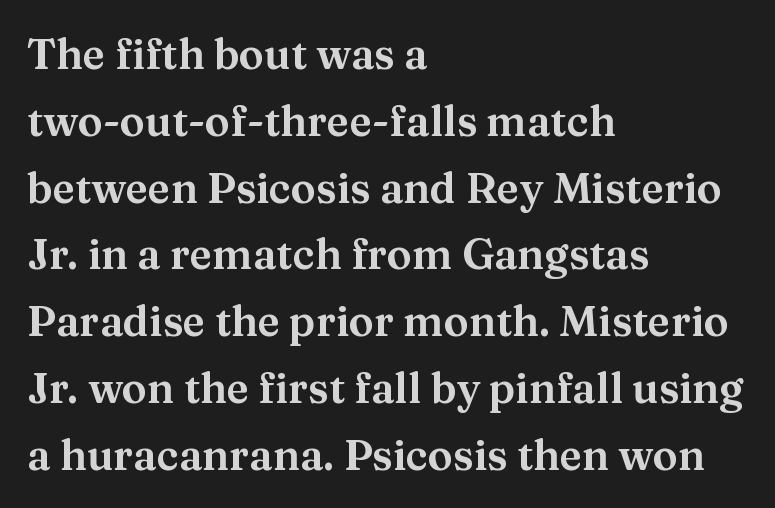
{"serif": "yes", "italic": "no", "width": "normal", "stroke_contrast": "medium", "x_height": "medium", "monospaced": "no", "underline": "no", "align": "left", "line_spacing": "normal", "line_spacing_ratio": 1.59, "letter_spacing": "normal", "letter_spacing_em": 0.0, "glyph_px": 42}
